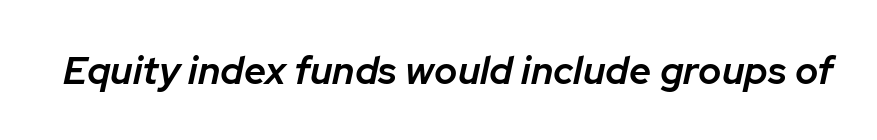
The image shows 39 px semibold type, italic (leaning right); set normal letter spacing, not underlined; low stroke contrast and a medium x-height.
